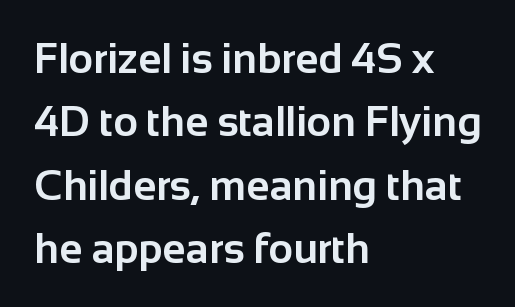
Pretty heavy lettering here — definitely bold. Leading: standard. The compositor pushed each line to the left boundary. Italic? Not at all — the glyphs are vertical. A typesetter would label this face a sans.
